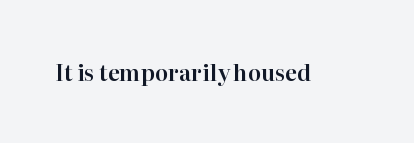
Q: Is the text italic (slanted)? A: No, it is upright.
Q: Is the text underlined? A: No.
Q: Is the spacing between letters normal or unusually wide? A: Normal.
